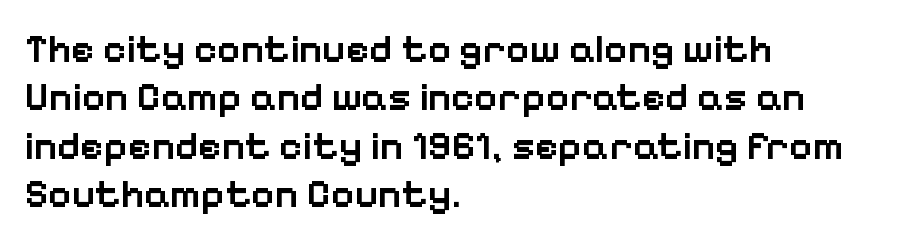
Q: Is the text bold? A: Semi-bold.
Q: Is the text italic (slanted)? A: No, it is upright.
Q: Is the typeface a serif or a sans-serif typeface? A: Sans-serif.
Q: Is the text underlined? A: No.
Q: How is the paragraph aligned? A: Left-aligned.
Q: Is the spacing between letters normal or unusually wide? A: Normal.
Q: Width (condensed, normal, or wide)? A: Normal.
Q: Stroke contrast? A: Low.
Q: x-height? A: Medium.
Q: Monospaced? A: No.
